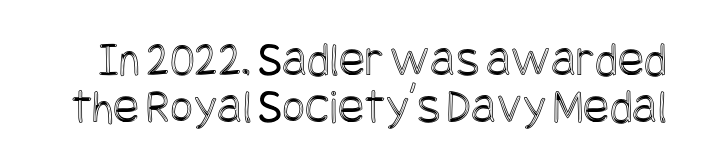
Q: Is the text italic (slanted)? A: No, it is upright.
Q: Is the text underlined? A: No.
Q: Is the spacing between letters normal or unusually wide? A: Normal.
Q: Is the spacing between lines tight, normal or loose? A: Tight.
Q: Width (condensed, normal, or wide)? A: Condensed.
Q: x-height? A: Large.
